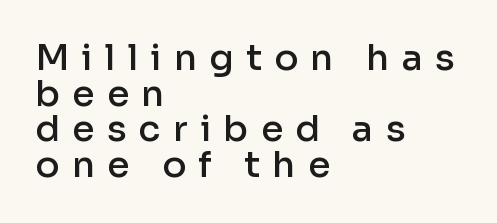
Q: Is the text bold? A: Semi-bold.
Q: Is the text italic (slanted)? A: No, it is upright.
Q: Is the typeface a serif or a sans-serif typeface? A: Sans-serif.
Q: Is the text underlined? A: No.
Q: How is the paragraph aligned? A: Left-aligned.
Q: Is the spacing between letters normal or unusually wide? A: Unusually wide.
Q: Is the spacing between lines tight, normal or loose? A: Tight.
Q: Width (condensed, normal, or wide)? A: Normal.
Q: Stroke contrast? A: Low.
Q: x-height? A: Medium.
Q: Monospaced? A: No.
